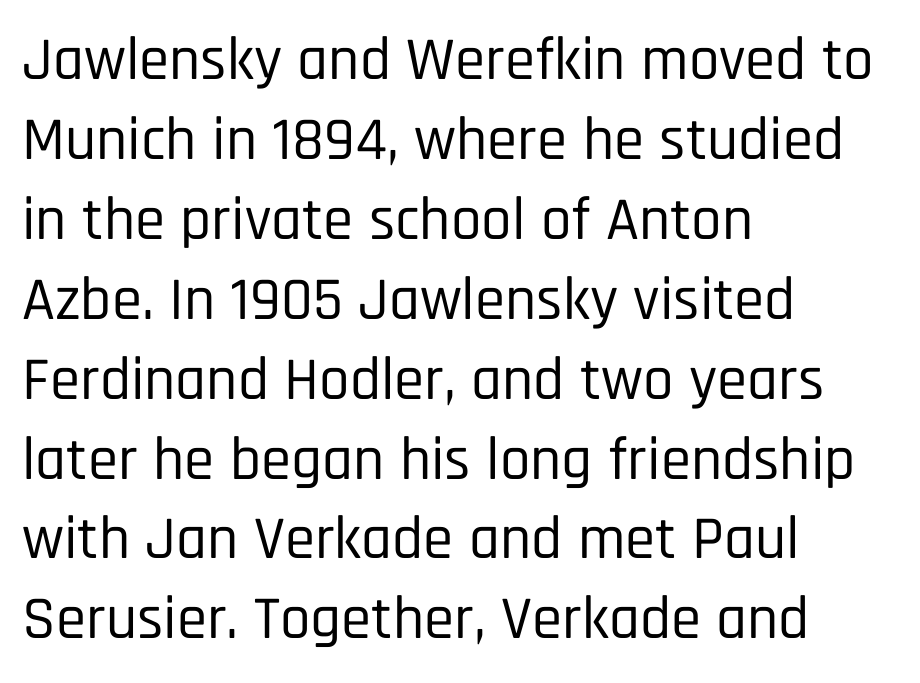
{"serif": "no", "italic": "no", "width": "condensed", "stroke_contrast": "low", "x_height": "large", "monospaced": "no", "underline": "no", "align": "left", "line_spacing": "normal", "line_spacing_ratio": 1.31, "letter_spacing": "normal", "letter_spacing_em": 0.0, "glyph_px": 61}
